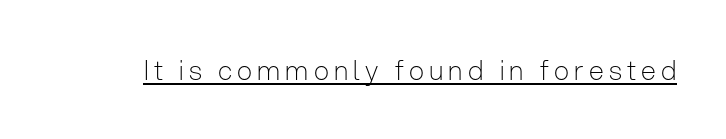
Q: Is the text bold? A: No.
Q: Is the text italic (slanted)? A: No, it is upright.
Q: Is the text underlined? A: Yes.
